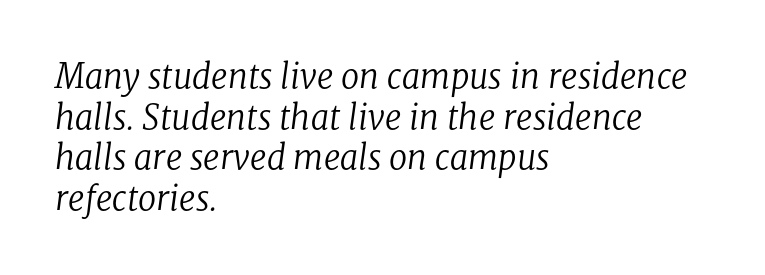
{"serif": "yes", "italic": "yes", "lean": "right", "slant_degrees": 8, "bold": "no", "weight": "regular", "width": "normal", "stroke_contrast": "low", "x_height": "medium", "monospaced": "no", "underline": "no", "align": "left", "line_spacing_ratio": 1.23, "letter_spacing": "normal", "letter_spacing_em": 0.0, "glyph_px": 33}
